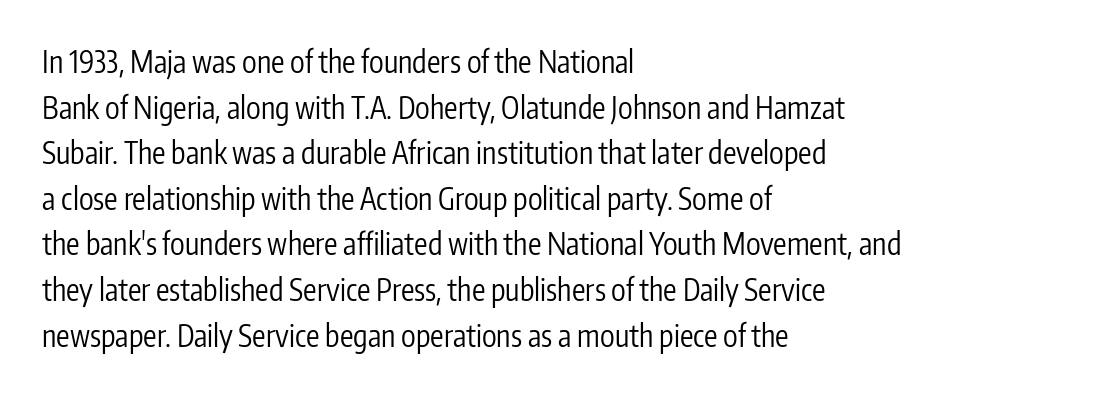
The image shows 30 px regular-weight, condensed sans-serif type, upright; set left-aligned, normal line spacing (1.52x), normal letter spacing, not underlined; low stroke contrast and a medium x-height.
